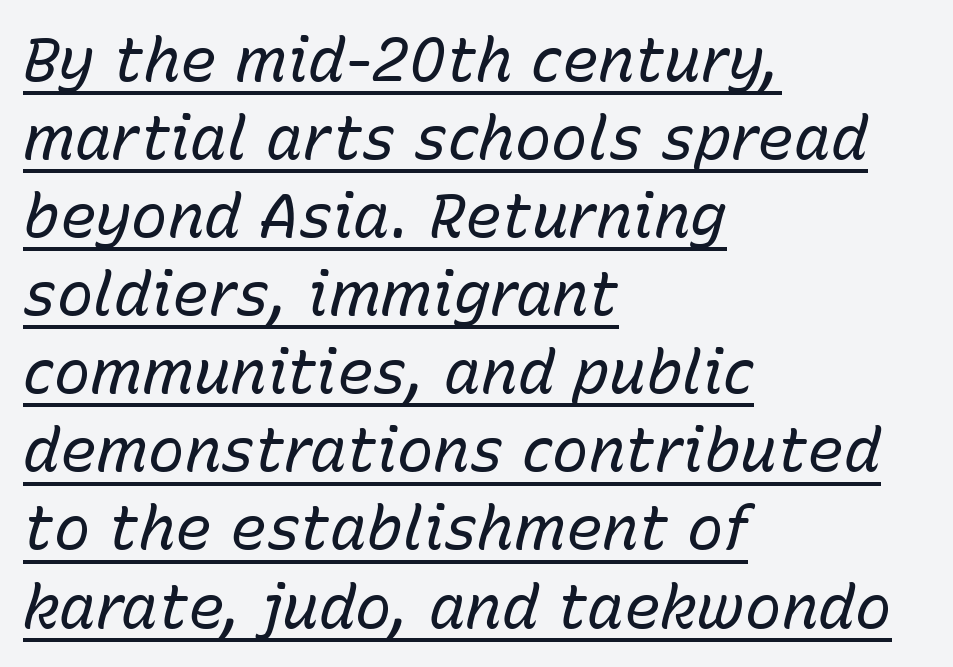
{"italic": "yes", "lean": "right", "slant_degrees": 15, "bold": "no", "weight": "regular", "width": "normal", "stroke_contrast": "low", "x_height": "medium", "monospaced": "no", "underline": "yes", "align": "left", "line_spacing": "normal", "line_spacing_ratio": 1.28, "letter_spacing": "normal", "letter_spacing_em": 0.0, "glyph_px": 61}
